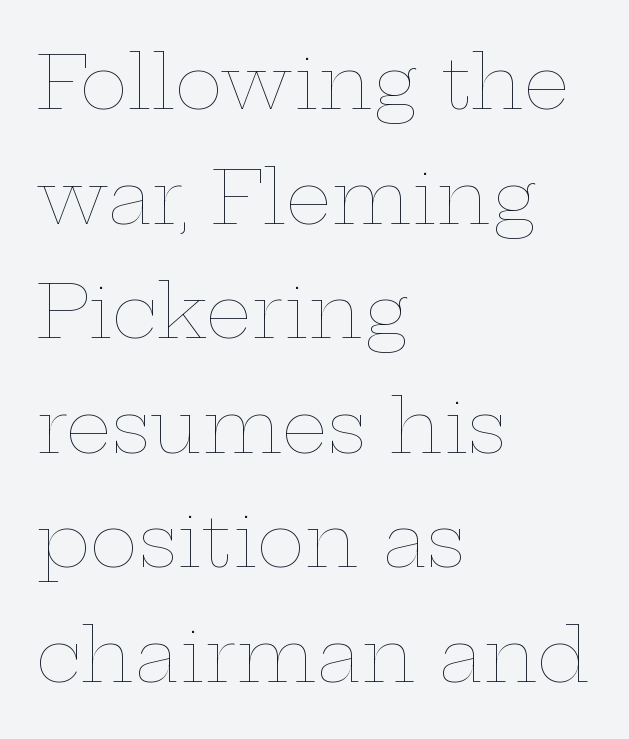
Q: Is the text bold? A: No.
Q: Is the text italic (slanted)? A: No, it is upright.
Q: Is the text underlined? A: No.
Q: How is the paragraph aligned? A: Left-aligned.
Q: Is the spacing between letters normal or unusually wide? A: Normal.
Q: Is the spacing between lines tight, normal or loose? A: Normal.
Q: Width (condensed, normal, or wide)? A: Wide.
Q: Stroke contrast? A: Low.
Q: x-height? A: Medium.
Q: Monospaced? A: No.
